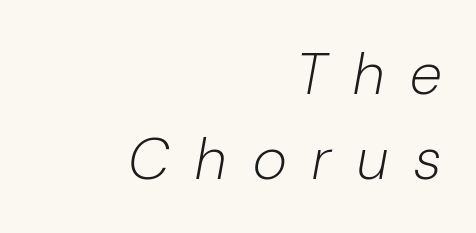
{"italic": "yes", "lean": "right", "slant_degrees": 10, "bold": "no", "weight": "light", "width": "normal", "stroke_contrast": "low", "x_height": "medium", "monospaced": "no", "underline": "no", "align": "right", "line_spacing": "normal", "line_spacing_ratio": 1.44, "letter_spacing": "wide", "letter_spacing_em": 0.44, "glyph_px": 59}
